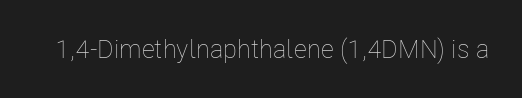
Q: Is the text bold? A: No.
Q: Is the text italic (slanted)? A: No, it is upright.
Q: Is the text underlined? A: No.
Q: Is the spacing between letters normal or unusually wide? A: Normal.
